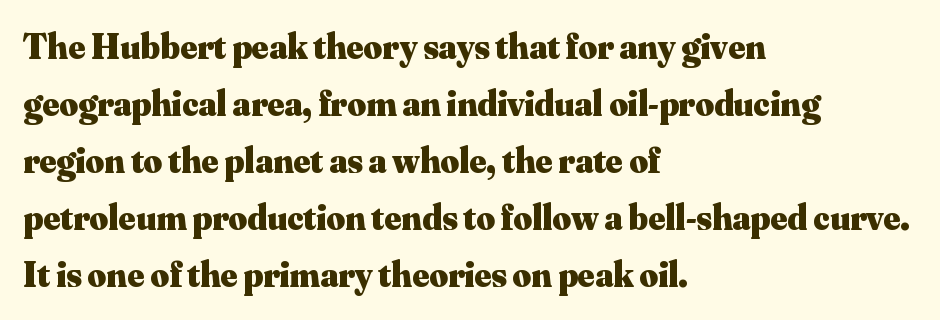
The lines in this sample share a left origin and differ only in where they stop. Note the varied advance widths — an 'i' is clearly narrower than an 'm'. The area under the type is left untouched. Strong, thick strokes mark this as bold type.
